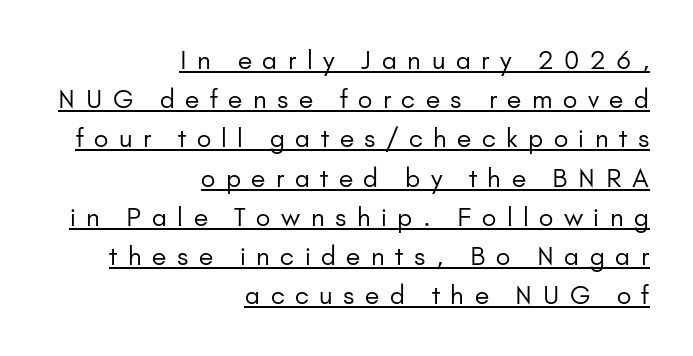
{"italic": "no", "bold": "no", "underline": "yes", "align": "right", "line_spacing": "normal", "line_spacing_ratio": 1.57, "letter_spacing": "wide", "letter_spacing_em": 0.42, "glyph_px": 25}
